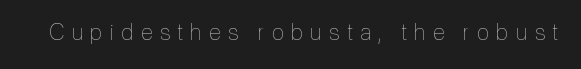
Q: Is the text bold? A: No.
Q: Is the text italic (slanted)? A: No, it is upright.
Q: Is the text underlined? A: No.
Q: Is the spacing between letters normal or unusually wide? A: Unusually wide.
